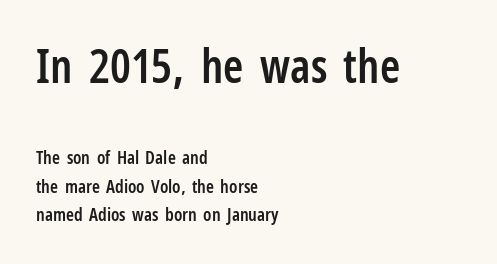
The horizontal fit of the characters is conventional and even. Set as a demibold, roughly 600 on the weight scale. Spacing verdict: proportional, widths tailored to each character. When letters stand straight like this, we call the style roman or upright.
